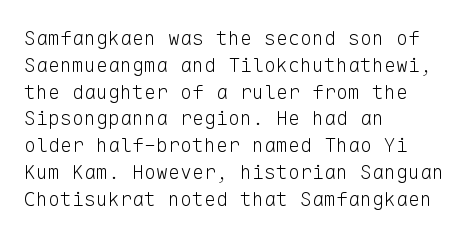
Q: Is the text bold? A: No.
Q: Is the text italic (slanted)? A: No, it is upright.
Q: Is the text underlined? A: No.
Q: How is the paragraph aligned? A: Left-aligned.
Q: Is the spacing between letters normal or unusually wide? A: Normal.
Q: Is the spacing between lines tight, normal or loose? A: Normal.
